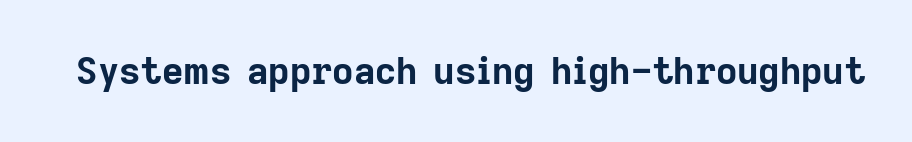
A typesetter would call this zero additional tracking. The zone under the glyphs is completely vacant. The designer went with a sans here, leaving each stem footless. Here the designer chose a conventional face with non-uniform glyph widths. Do the letters lean? They stand straight.
